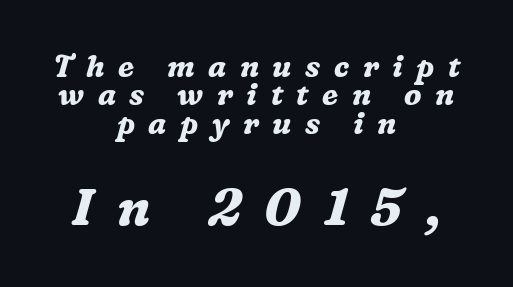
Does the lettering tilt? It does — this is italic. A bare baseline throughout the passage. Does the weight exceed regular? Yes, all the way to bold. Note the varied advance widths — an 'i' is clearly narrower than an 'm'. Unlike a clean sans, this face finishes its strokes with serifs.
